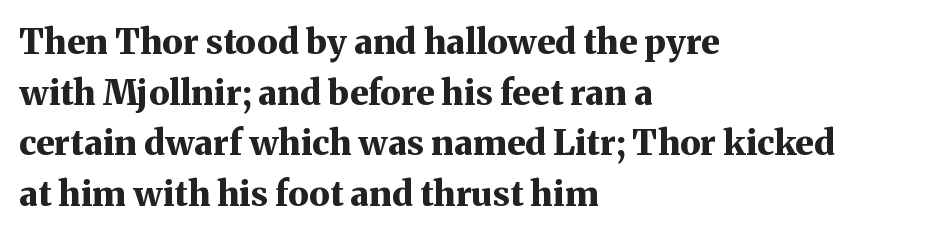
The specimen omits any rule beneath the text block's lines. The letters stand straight up with perfectly vertical stems. The face used here is seriffed, in the tradition of book romans. Casual observation: everything's shoved over to the left.
